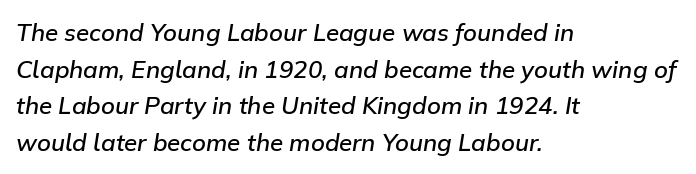
Q: Is the text bold? A: Semi-bold.
Q: Is the text italic (slanted)? A: Yes, it leans right by about 9 degrees.
Q: Is the text underlined? A: No.
Q: How is the paragraph aligned? A: Left-aligned.
Q: Is the spacing between letters normal or unusually wide? A: Normal.
Q: Is the spacing between lines tight, normal or loose? A: Normal.
